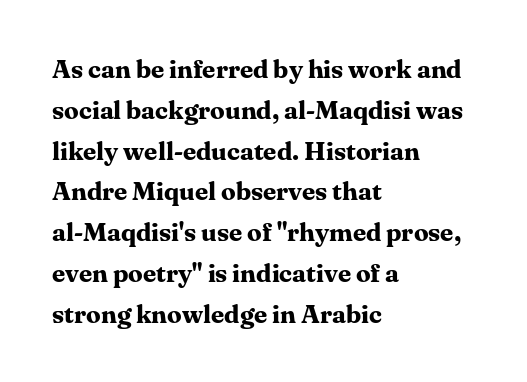
The image shows 26 px bold type, upright; set left-aligned, normal line spacing (1.57x), normal letter spacing, not underlined.
